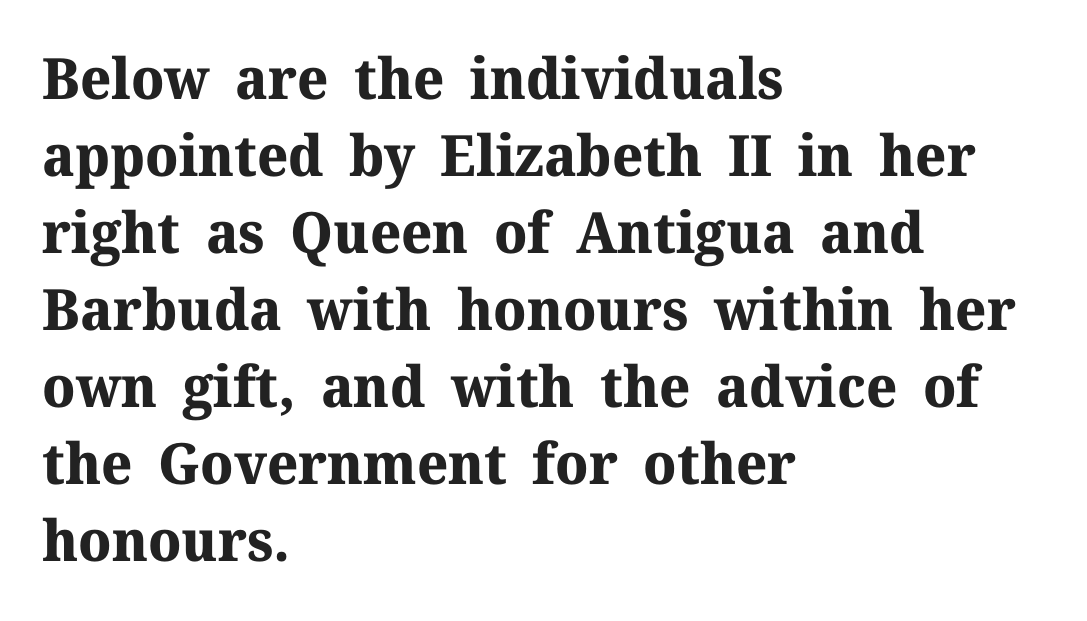
Compared with a centered layout, this one pins lines to the left instead. Vertical strokes here are truly vertical. Does the weight exceed regular? Yes, all the way to bold. Interline gaps are of average width in this sample. Font category for this specimen: serif. Descenders are the only things crossing below the line.
